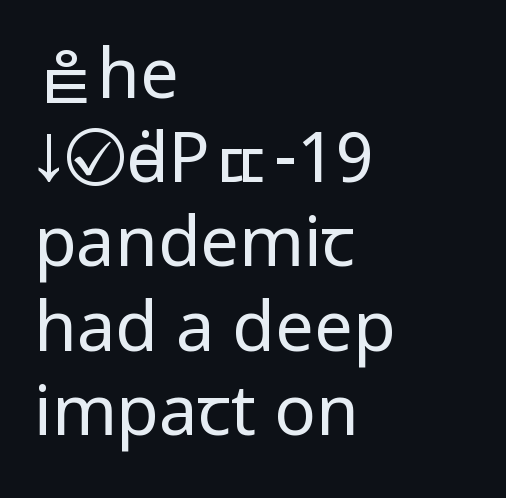
The image shows 69 px regular-weight, condensed sans-serif type, upright; set left-aligned, line spacing 1.22x, normal letter spacing, not underlined; low stroke contrast and a large x-height.
